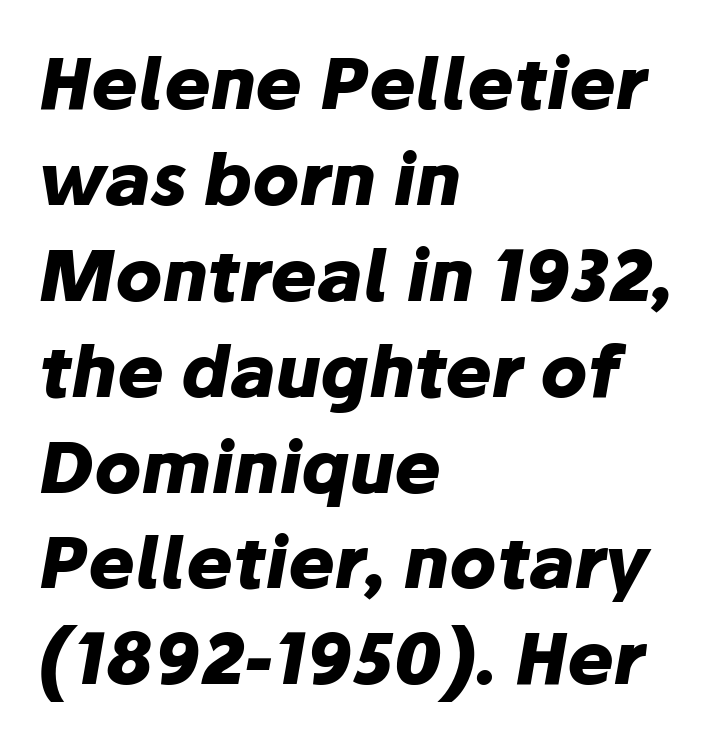
The strokes are fattened all the way to bold. The space directly below the letters is spotless. The text carries the slant typical of an italic or oblique font. The line-height multiplier appears to be the usual default. One-word summary of the alignment: left.
